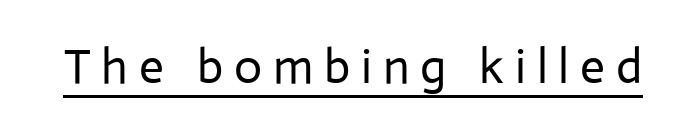
The image shows 49 px regular-weight sans-serif type, upright; set unusually wide letter spacing (+0.22 em), underlined; low stroke contrast and a medium x-height.
